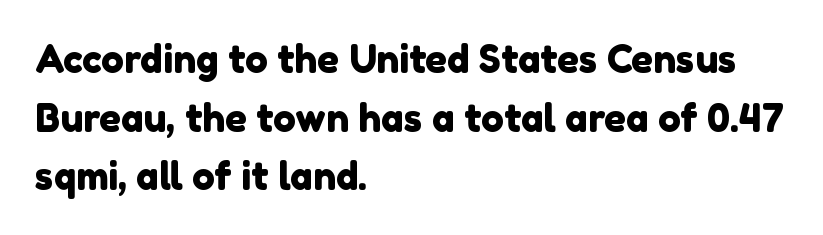
{"serif": "no", "width": "normal", "x_height": "medium", "monospaced": "no", "underline": "no", "align": "left", "line_spacing": "normal", "line_spacing_ratio": 1.54, "letter_spacing": "normal", "letter_spacing_em": 0.0, "glyph_px": 38}
